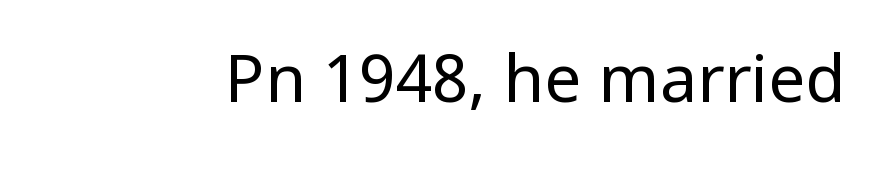
The image shows 66 px regular-weight, condensed sans-serif type, upright; set normal letter spacing, not underlined; low stroke contrast and a large x-height.
